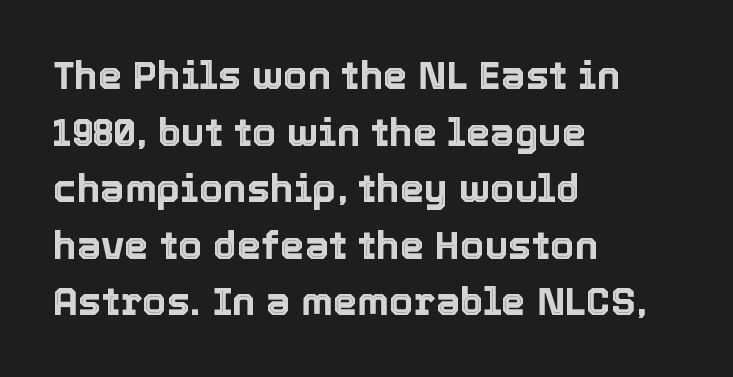
Q: Is the text italic (slanted)? A: No, it is upright.
Q: Is the text underlined? A: No.
Q: How is the paragraph aligned? A: Left-aligned.
Q: Is the spacing between letters normal or unusually wide? A: Normal.
Q: Is the spacing between lines tight, normal or loose? A: Normal.
Q: Width (condensed, normal, or wide)? A: Normal.
Q: x-height? A: Medium.
Q: Monospaced? A: No.
